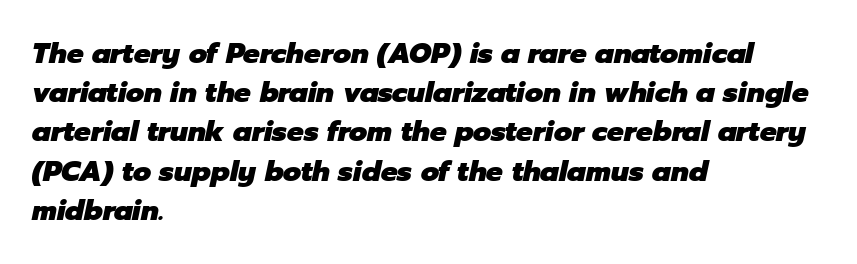
Q: Is the text bold? A: Yes.
Q: Is the text italic (slanted)? A: Yes, it leans right by about 12 degrees.
Q: Is the text underlined? A: No.
Q: How is the paragraph aligned? A: Left-aligned.
Q: Is the spacing between letters normal or unusually wide? A: Normal.
Q: Is the spacing between lines tight, normal or loose? A: Normal.
Q: Width (condensed, normal, or wide)? A: Normal.
Q: Stroke contrast? A: Low.
Q: x-height? A: Medium.
Q: Monospaced? A: No.
